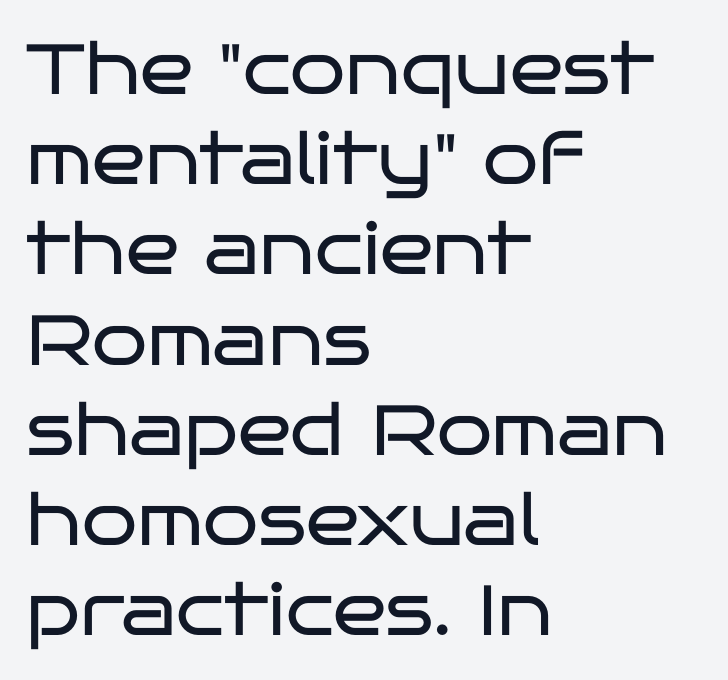
The image shows 71 px regular-weight, wide sans-serif type, upright; set left-aligned, normal line spacing (1.27x), normal letter spacing, not underlined; low stroke contrast and a large x-height.
